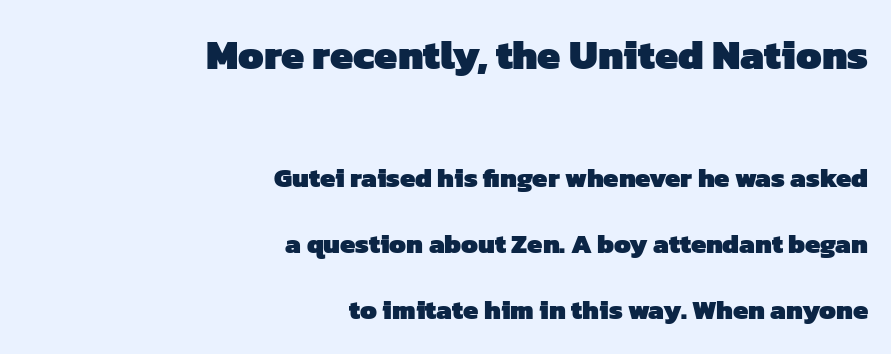
The rendering uses natural spacing where letterforms have individual widths. Heavy, bold letterforms. This layout puts the oversized block above and the modest block below. Which margin do the lines hug? The right one — the left edge is uneven.
